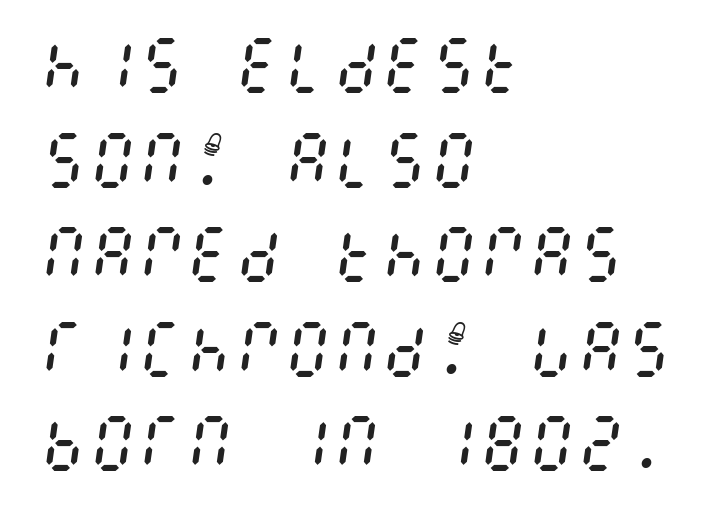
Q: Is the text bold? A: No.
Q: Is the text italic (slanted)? A: Yes, it leans right by about 8 degrees.
Q: Is the text underlined? A: No.
Q: How is the paragraph aligned? A: Left-aligned.
Q: Is the spacing between letters normal or unusually wide? A: Normal.
Q: Is the spacing between lines tight, normal or loose? A: Normal.
Q: Width (condensed, normal, or wide)? A: Condensed.
Q: Stroke contrast? A: Medium.
Q: x-height? A: Large.
